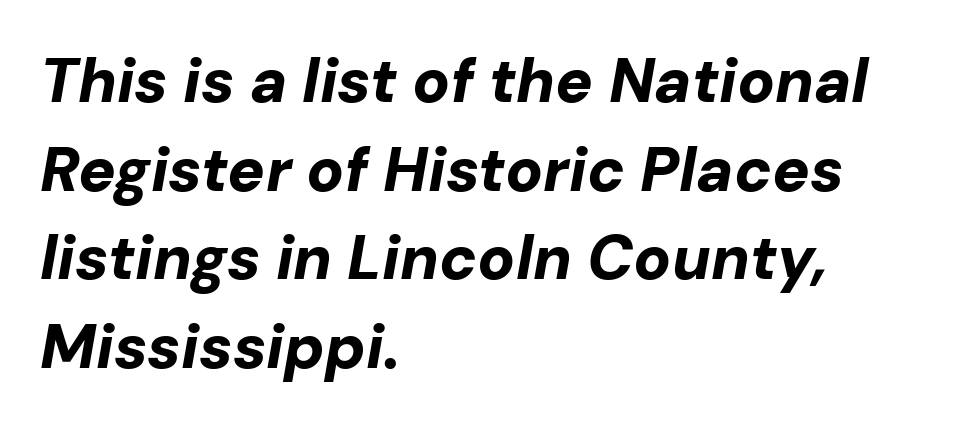
{"italic": "yes", "lean": "right", "slant_degrees": 10, "bold": "yes", "weight": "bold", "width": "normal", "stroke_contrast": "low", "x_height": "medium", "monospaced": "no", "underline": "no", "align": "left", "line_spacing": "normal", "line_spacing_ratio": 1.43, "letter_spacing": "normal", "letter_spacing_em": 0.0, "glyph_px": 62}
